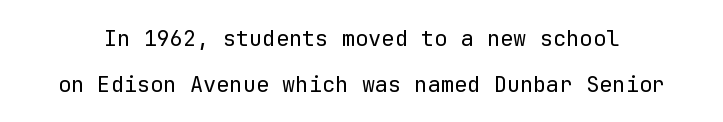
The image shows 22 px text type, upright; set loose line spacing (2.08x), normal letter spacing, not underlined.
